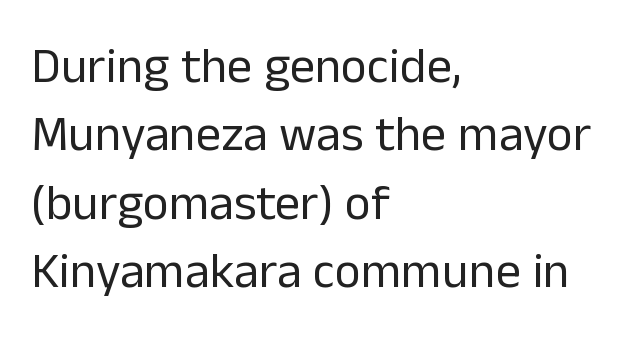
On a weight scale, this lands at 450 or below. Does the type have serifs? No, each stem ends abruptly. This sample is left-justified, so line endings fall wherever the words run out. The designer left line spacing at the default. Looks like regular typesetting: each glyph gets only the width it needs. Descender tails drop into unmarked territory.
